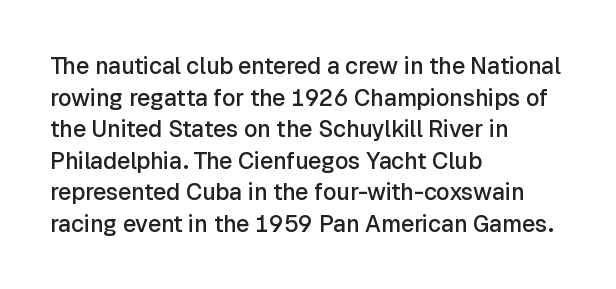
Ordinary non-slanted type is in use. This sample is left-justified, so line endings fall wherever the words run out. The letters sit at their default tracking, neither squeezed nor spread. Descenders are the only things crossing below the line.
